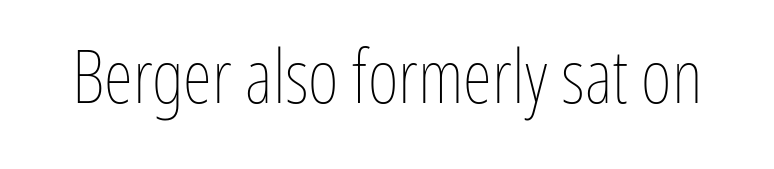
The face used here is proportionally spaced, like ordinary book or web type. Is the type heavy? It reads as light-to-regular instead. The lettering holds an erect, upright posture throughout. Compared with typical body copy, the letter spacing here is the same.
